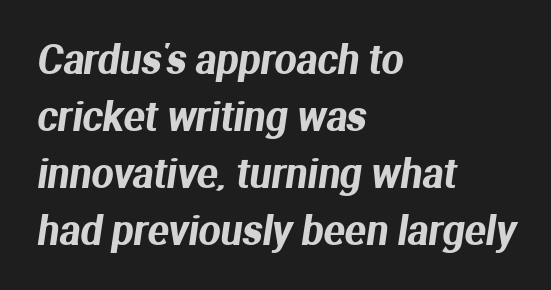
Q: Is the typeface a serif or a sans-serif typeface? A: Sans-serif.
Q: Is the text underlined? A: No.
Q: How is the paragraph aligned? A: Left-aligned.
Q: Is the spacing between letters normal or unusually wide? A: Normal.
Q: Is the spacing between lines tight, normal or loose? A: Normal.
Q: Width (condensed, normal, or wide)? A: Normal.
Q: Stroke contrast? A: Medium.
Q: x-height? A: Medium.
Q: Monospaced? A: No.
